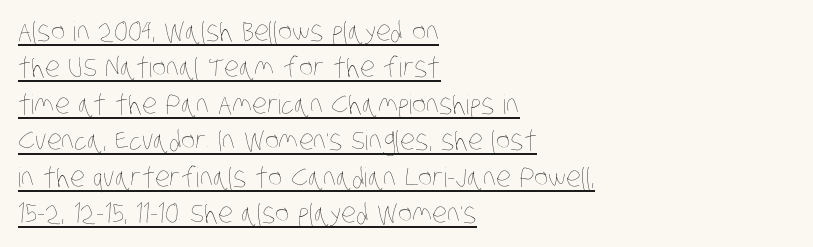
{"bold": "no", "underline": "yes", "align": "left", "line_spacing": "normal", "line_spacing_ratio": 1.35, "letter_spacing": "normal", "letter_spacing_em": 0.0, "glyph_px": 27}
